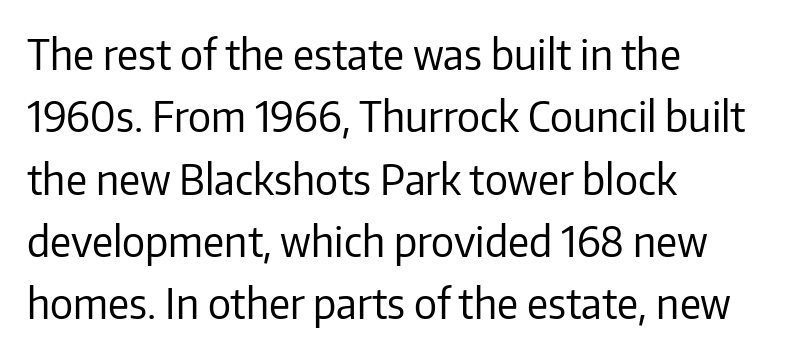
{"serif": "no", "italic": "no", "bold": "no", "weight": "regular", "width": "normal", "stroke_contrast": "low", "x_height": "medium", "monospaced": "no", "underline": "no", "align": "left", "line_spacing": "normal", "line_spacing_ratio": 1.52, "letter_spacing": "normal", "letter_spacing_em": 0.0, "glyph_px": 41}
